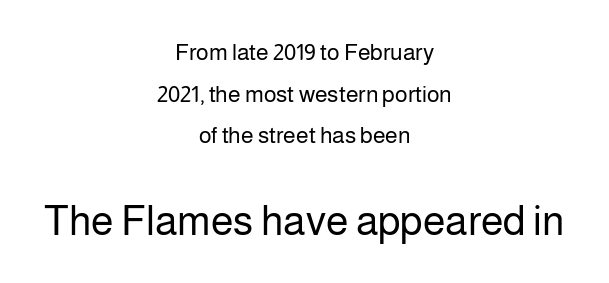
{"serif": "no", "italic": "no", "bold": "no", "weight": "regular", "width": "normal", "stroke_contrast": "low", "x_height": "medium", "monospaced": "no", "underline": "no", "align": "center", "line_spacing_ratio": 1.81, "letter_spacing": "normal", "letter_spacing_em": 0.0, "larger_block": "second", "size_ratio": 1.78, "glyph_px": 41}
